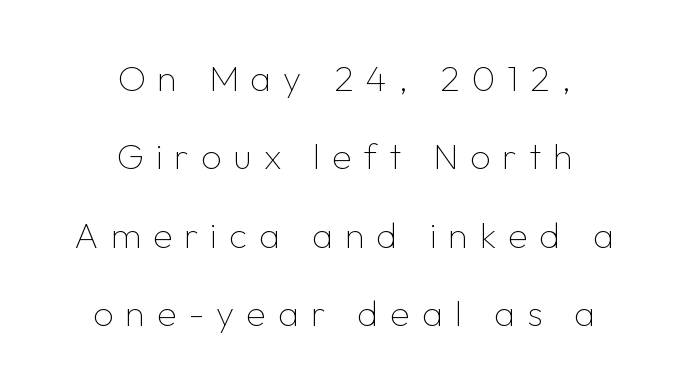
The image shows 36 px thin sans-serif type, upright; set centered, loose line spacing (2.18x), unusually wide letter spacing (+0.33 em), not underlined; low stroke contrast and a medium x-height.
